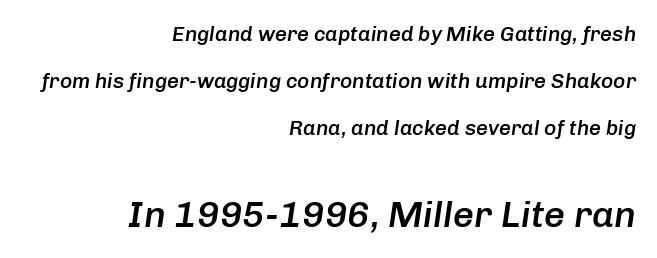
The letters advance in unequal steps, a hallmark of proportional type. Descenders are the only things crossing below the line. Glyph-to-glyph distance matches everyday printed text. Notice how the passage keeps a crisp vertical edge on the right only. Each glyph is drawn with semibold strokes, heavier than normal yet not fully bold.
